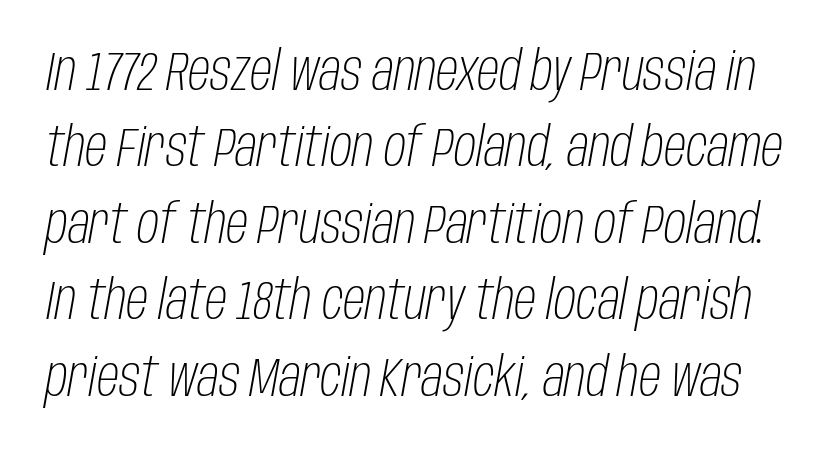
{"italic": "yes", "lean": "right", "slant_degrees": 10, "bold": "no", "weight": "light", "width": "condensed", "stroke_contrast": "low", "x_height": "large", "monospaced": "no", "underline": "no", "line_spacing": "normal", "line_spacing_ratio": 1.39, "letter_spacing": "normal", "letter_spacing_em": 0.0, "glyph_px": 55}
